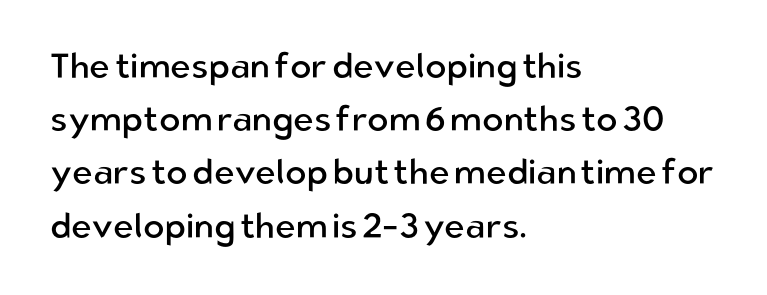
Character widths vary here, with narrow letters taking less room than wide ones. The lines are quadded left. Look at the bottom of the vertical strokes: they stop flat, with no serifs. Baseline-to-baseline distance is the conventional proportion of letter height. The type is set solid horizontally, with unmodified tracking. The font is comparable to plain body text, perhaps lighter.
